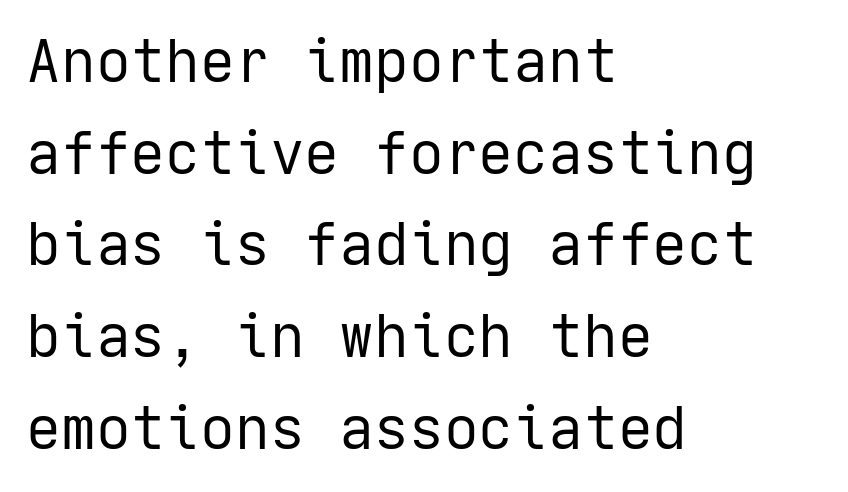
{"serif": "no", "italic": "no", "bold": "no", "weight": "regular", "width": "normal", "stroke_contrast": "low", "x_height": "medium", "underline": "no", "align": "left", "line_spacing": "normal", "line_spacing_ratio": 1.58, "letter_spacing": "normal", "letter_spacing_em": 0.0, "glyph_px": 58}
